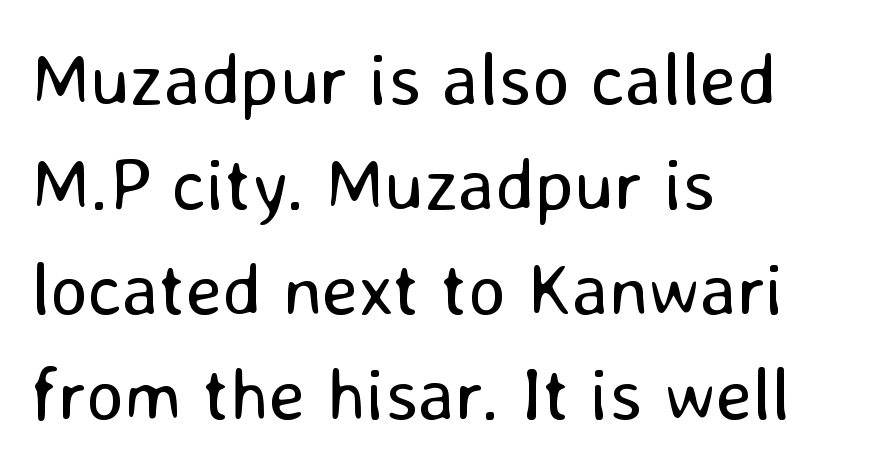
{"serif": "no", "italic": "no", "bold": "no", "weight": "regular", "width": "normal", "stroke_contrast": "low", "x_height": "medium", "monospaced": "no", "underline": "no", "align": "left", "line_spacing": "normal", "line_spacing_ratio": 1.42, "letter_spacing": "normal", "letter_spacing_em": 0.0, "glyph_px": 74}
